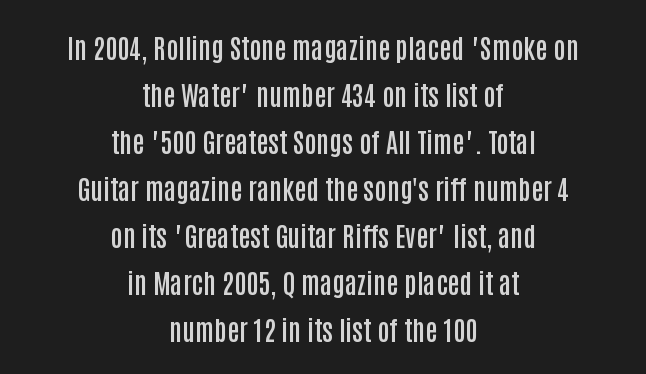
The image shows 27 px text type, upright; set centered, line spacing 1.74x, normal letter spacing, not underlined.
